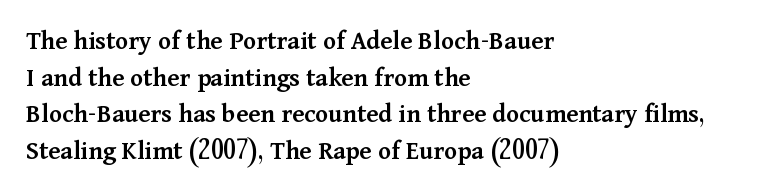
The image shows 27 px text type, upright; set left-aligned, normal line spacing (1.36x), normal letter spacing, not underlined.
